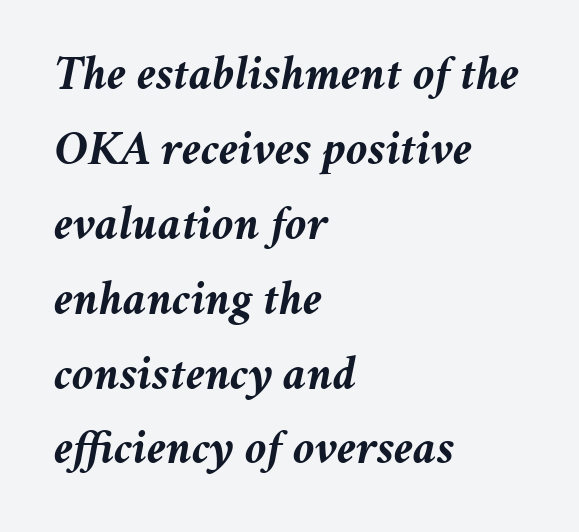
{"italic": "yes", "lean": "right", "slant_degrees": 11, "bold": "yes", "weight": "semibold", "width": "normal", "stroke_contrast": "medium", "x_height": "medium", "monospaced": "no", "underline": "no", "align": "left", "line_spacing": "normal", "line_spacing_ratio": 1.56, "letter_spacing": "normal", "letter_spacing_em": 0.0, "glyph_px": 48}
